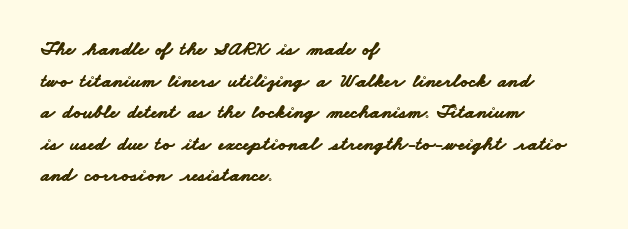
The baseline area is clear. This block has exactly the height ordinary leading produces. The letters sit at their default tracking, neither squeezed nor spread. If you drew a ruler down the left edge, every line would touch it. Set as a true bold cut, around the 700 mark.
